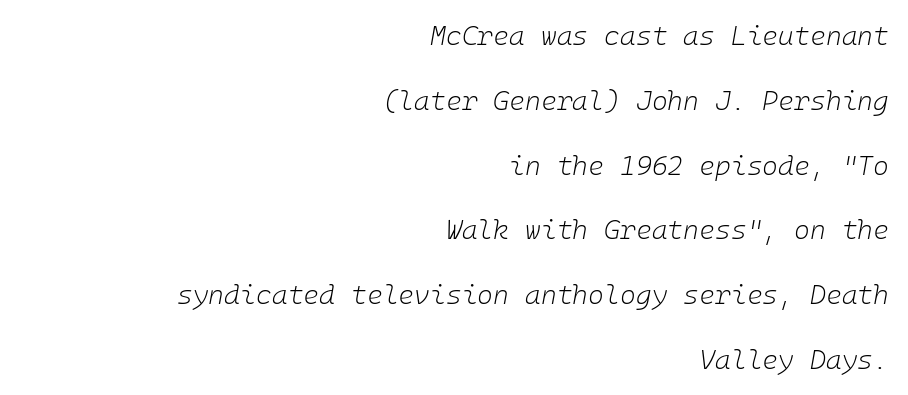
Q: Is the text bold? A: No.
Q: Is the text italic (slanted)? A: Yes, it leans right by about 10 degrees.
Q: Is the text underlined? A: No.
Q: How is the paragraph aligned? A: Right-aligned.
Q: Is the spacing between letters normal or unusually wide? A: Normal.
Q: Is the spacing between lines tight, normal or loose? A: Loose.
